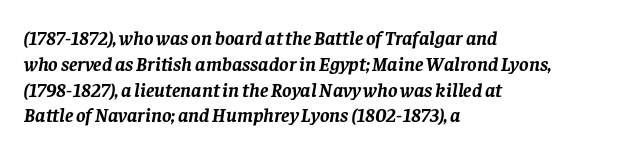
The image shows 20 px bold type, italic (leaning right); set left-aligned, normal line spacing (1.29x), normal letter spacing, not underlined.
